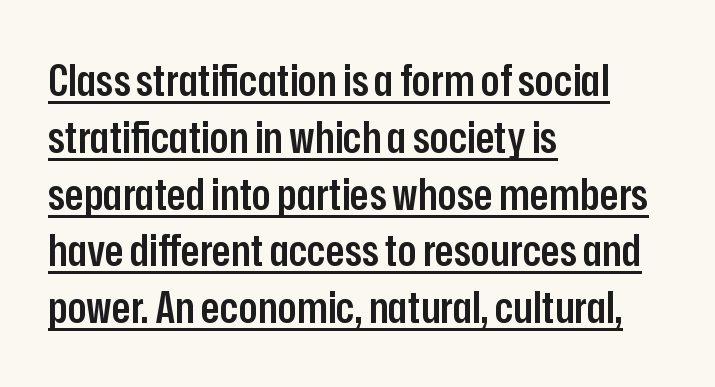
Q: Is the text bold? A: Semi-bold.
Q: Is the text italic (slanted)? A: No, it is upright.
Q: Is the typeface a serif or a sans-serif typeface? A: Sans-serif.
Q: Is the text underlined? A: Yes.
Q: How is the paragraph aligned? A: Left-aligned.
Q: Is the spacing between letters normal or unusually wide? A: Normal.
Q: Is the spacing between lines tight, normal or loose? A: Normal.
Q: Width (condensed, normal, or wide)? A: Condensed.
Q: Stroke contrast? A: Low.
Q: x-height? A: Medium.
Q: Monospaced? A: No.
